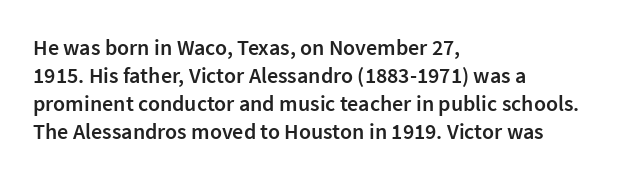
{"italic": "no", "bold": "semi", "underline": "no", "align": "left", "line_spacing": "normal", "line_spacing_ratio": 1.28, "letter_spacing": "normal", "letter_spacing_em": 0.0, "glyph_px": 22}
